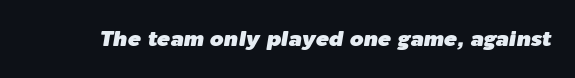
The image shows 22 px text type, italic (leaning right); set normal letter spacing, not underlined.
